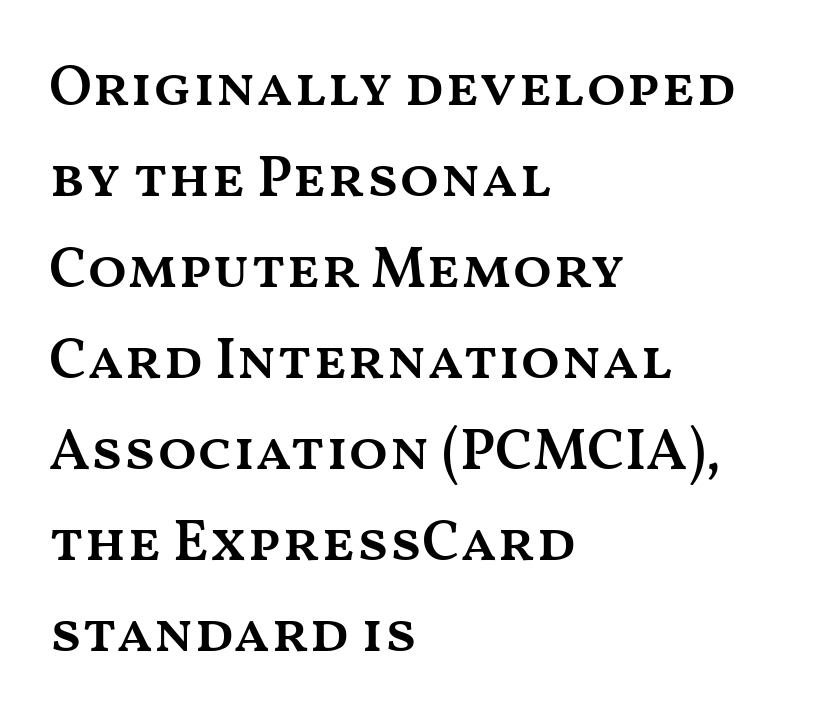
{"italic": "no", "bold": "semi", "weight": "semibold", "width": "wide", "stroke_contrast": "medium", "x_height": "medium", "monospaced": "no", "underline": "no", "align": "left", "line_spacing": "normal", "line_spacing_ratio": 1.57, "letter_spacing": "normal", "letter_spacing_em": 0.0, "glyph_px": 58}
